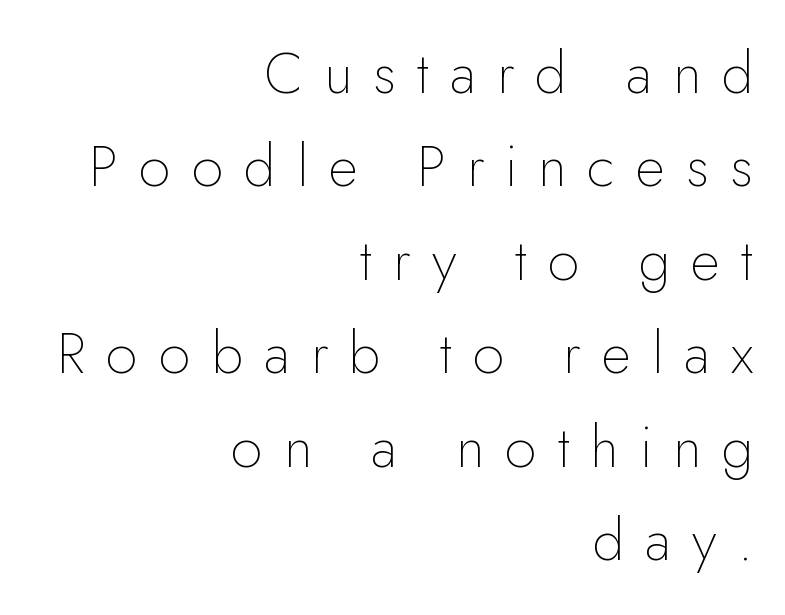
{"serif": "no", "italic": "no", "bold": "no", "weight": "thin", "width": "normal", "stroke_contrast": "low", "x_height": "small", "monospaced": "no", "underline": "no", "align": "right", "line_spacing": "normal", "line_spacing_ratio": 1.64, "letter_spacing": "wide", "letter_spacing_em": 0.37, "glyph_px": 57}
